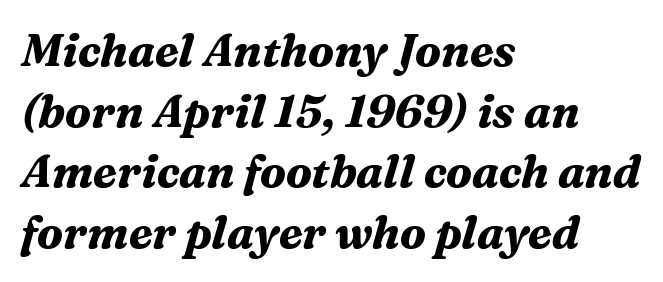
Serifs: yes, visible at the terminals of the letterforms. Every row of glyphs begins at an identical x-position on the left. These lines sit exactly where default settings would place them. This sample has the flowing, uneven cadence of proportional lettering. Nobody drew a line under any word here. This is heavy type, rendered in bold.
